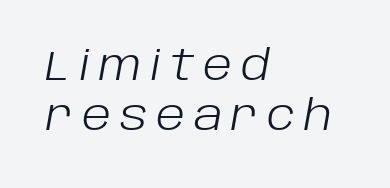
Q: Is the text bold? A: No.
Q: Is the text italic (slanted)? A: Yes, it leans right by about 10 degrees.
Q: Is the text underlined? A: No.
Q: How is the paragraph aligned? A: Left-aligned.
Q: Is the spacing between letters normal or unusually wide? A: Unusually wide.
Q: Width (condensed, normal, or wide)? A: Normal.
Q: Stroke contrast? A: Low.
Q: x-height? A: Large.
Q: Monospaced? A: No.
